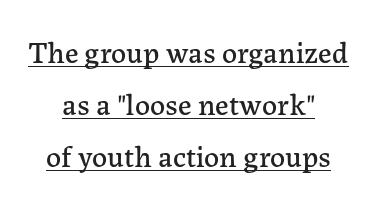
The image shows 30 px serif type, upright; set centered, line spacing 1.74x, normal letter spacing, underlined; low stroke contrast and a medium x-height.
